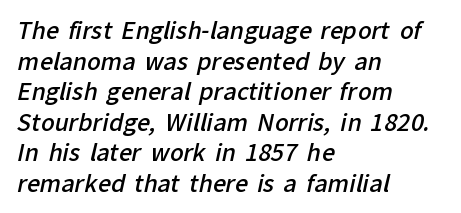
The image shows 23 px text type; set left-aligned, normal line spacing (1.33x), normal letter spacing, not underlined.
